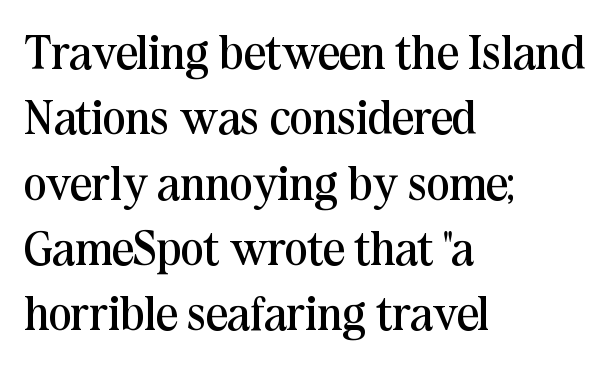
This block has exactly the height ordinary leading produces. Varying glyph widths throughout — classic text-font behaviour. Notice how the passage keeps a crisp vertical edge on the left only. This is serif lettering, the kind often seen in printed books. Is the type heavy? It reads as light-to-regular instead. Does extra space separate the letters? No, they use regular spacing.
